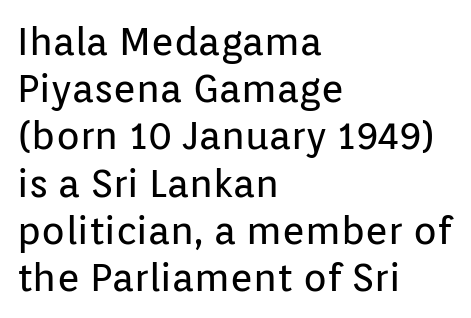
Q: Is the text bold? A: No.
Q: Is the text italic (slanted)? A: No, it is upright.
Q: Is the typeface a serif or a sans-serif typeface? A: Sans-serif.
Q: Is the text underlined? A: No.
Q: How is the paragraph aligned? A: Left-aligned.
Q: Is the spacing between letters normal or unusually wide? A: Normal.
Q: Width (condensed, normal, or wide)? A: Normal.
Q: Stroke contrast? A: Low.
Q: x-height? A: Medium.
Q: Monospaced? A: No.
